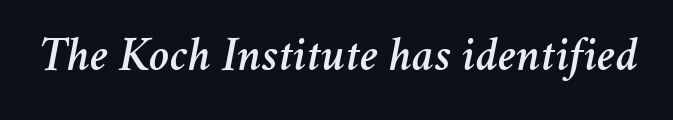
{"italic": "yes", "lean": "right", "slant_degrees": 11, "width": "normal", "stroke_contrast": "medium", "x_height": "medium", "monospaced": "no", "underline": "no", "letter_spacing": "normal", "letter_spacing_em": 0.0, "glyph_px": 49}
